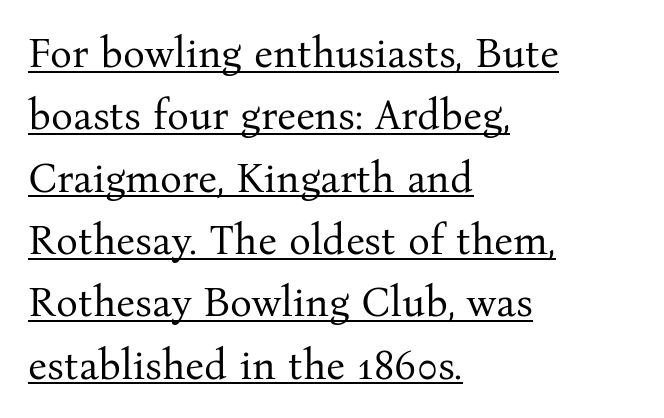
Q: Is the text bold? A: No.
Q: Is the text italic (slanted)? A: No, it is upright.
Q: Is the typeface a serif or a sans-serif typeface? A: Serif.
Q: Is the text underlined? A: Yes.
Q: How is the paragraph aligned? A: Left-aligned.
Q: Is the spacing between letters normal or unusually wide? A: Normal.
Q: Is the spacing between lines tight, normal or loose? A: Normal.
Q: Width (condensed, normal, or wide)? A: Normal.
Q: Stroke contrast? A: Medium.
Q: x-height? A: Medium.
Q: Monospaced? A: No.
